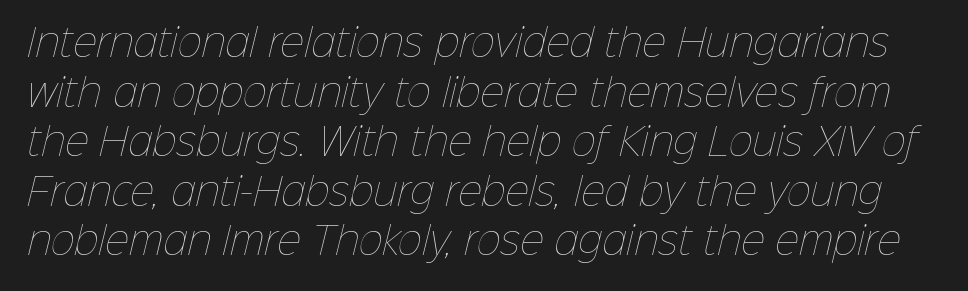
Q: Is the text bold? A: No.
Q: Is the text underlined? A: No.
Q: Is the spacing between letters normal or unusually wide? A: Normal.
Q: Is the spacing between lines tight, normal or loose? A: Normal.
Q: Width (condensed, normal, or wide)? A: Normal.
Q: Stroke contrast? A: Low.
Q: x-height? A: Medium.
Q: Monospaced? A: No.
